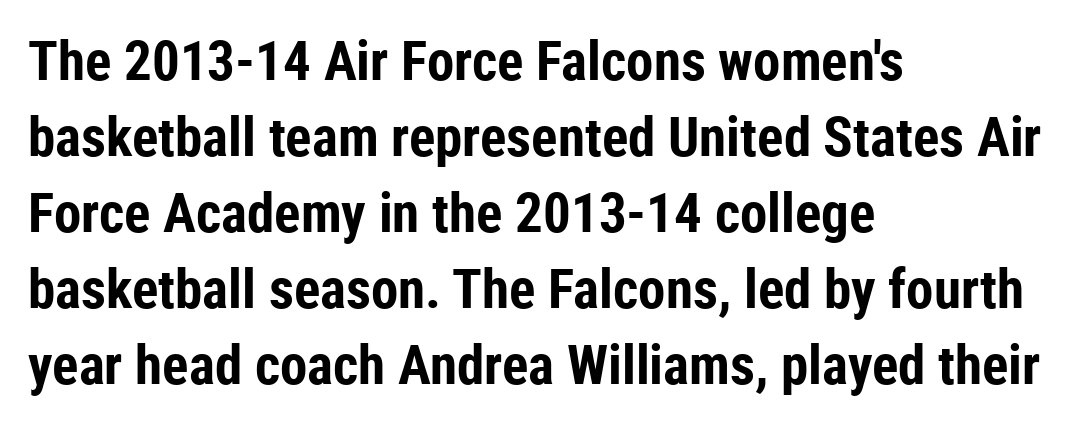
{"serif": "no", "italic": "no", "bold": "yes", "weight": "bold", "width": "condensed", "stroke_contrast": "low", "x_height": "medium", "monospaced": "no", "underline": "no", "align": "left", "line_spacing": "normal", "line_spacing_ratio": 1.38, "letter_spacing": "normal", "letter_spacing_em": 0.0, "glyph_px": 55}
